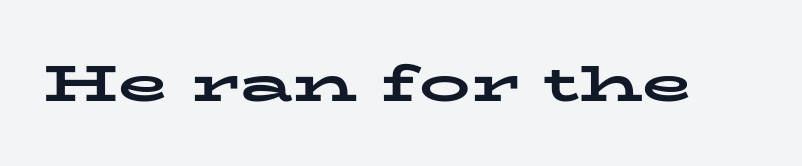
The image shows 51 px bold, wide serif type, upright; set normal letter spacing, not underlined; low stroke contrast and a medium x-height.
